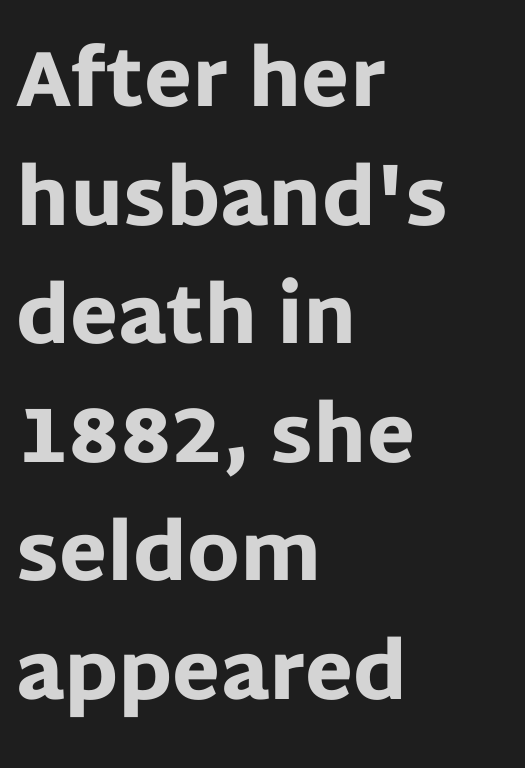
Q: Is the text bold? A: Yes.
Q: Is the text italic (slanted)? A: No, it is upright.
Q: Is the typeface a serif or a sans-serif typeface? A: Sans-serif.
Q: Is the text underlined? A: No.
Q: How is the paragraph aligned? A: Left-aligned.
Q: Is the spacing between letters normal or unusually wide? A: Normal.
Q: Is the spacing between lines tight, normal or loose? A: Normal.
Q: Width (condensed, normal, or wide)? A: Normal.
Q: Stroke contrast? A: Low.
Q: x-height? A: Large.
Q: Monospaced? A: No.
